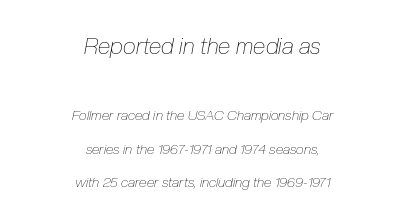
{"italic": "yes", "lean": "right", "slant_degrees": 10, "bold": "no", "underline": "no", "align": "center", "line_spacing": "loose", "line_spacing_ratio": 2.41, "letter_spacing": "normal", "letter_spacing_em": 0.0, "larger_block": "first", "size_ratio": 1.64, "glyph_px": 23}
